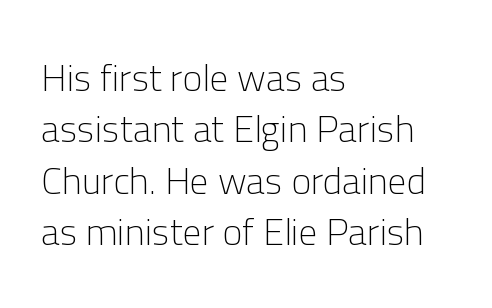
{"serif": "no", "italic": "no", "bold": "no", "weight": "light", "width": "normal", "stroke_contrast": "low", "x_height": "medium", "monospaced": "no", "underline": "no", "align": "left", "line_spacing": "normal", "line_spacing_ratio": 1.35, "letter_spacing": "normal", "letter_spacing_em": 0.0, "glyph_px": 38}
